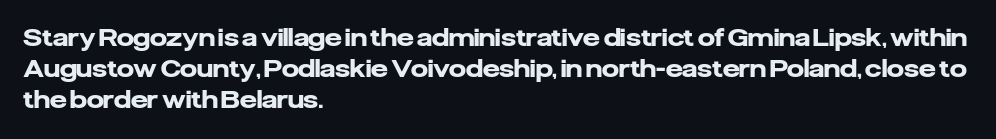
Every letter is thick-stroked: bold, no question. Line starts are locked; line ends wander. What's the leading like? Ordinary, nothing unusual. Glance below the letters and you will spot only blank space.
